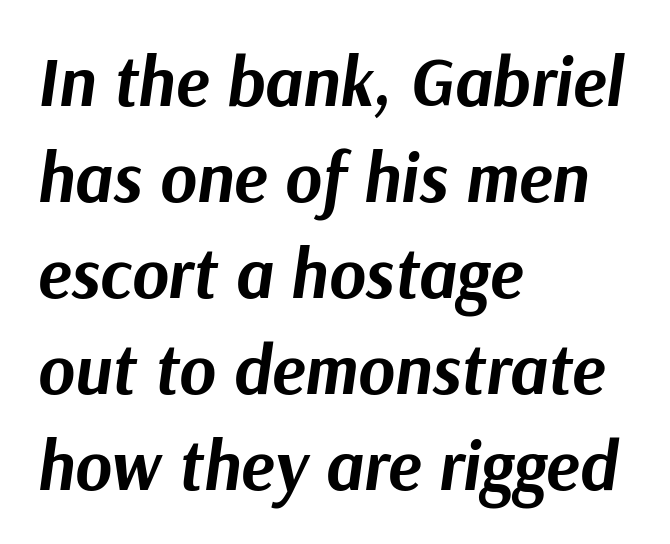
The image shows 70 px bold type, italic (leaning right); set left-aligned, normal line spacing (1.37x), normal letter spacing, not underlined; medium stroke contrast and a medium x-height.
